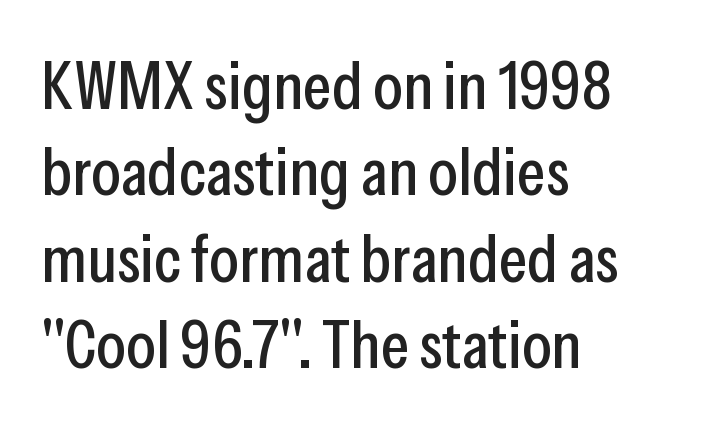
Varying glyph widths throughout — classic text-font behaviour. The text block is weighted toward the left margin, trailing off unevenly rightward. A typesetter would call this zero additional tracking. Are there feet on the stems? There aren't — it's a sans. The font's upright variant was chosen for this text. A clean baseline with only descenders dipping below it.
